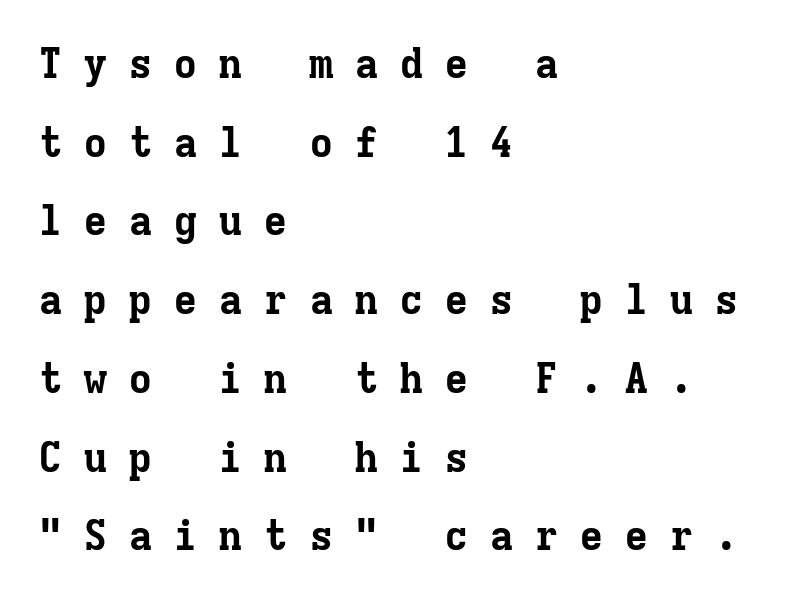
Anything drawn beneath the words? Only blank space. Serif or sans? Serif — the stroke terminals have little feet. This rendering uses left alignment, leaving the right contour irregular. In terms of weight, the rendering is a true, heavy bold. Does extra space separate the letters? Yes, quite a lot of it. This is the regular roman posture of the typeface.
